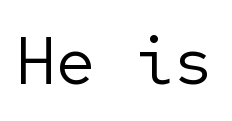
The image shows 66 px regular-weight sans-serif type, upright; set normal letter spacing, not underlined; low stroke contrast and a medium x-height.
